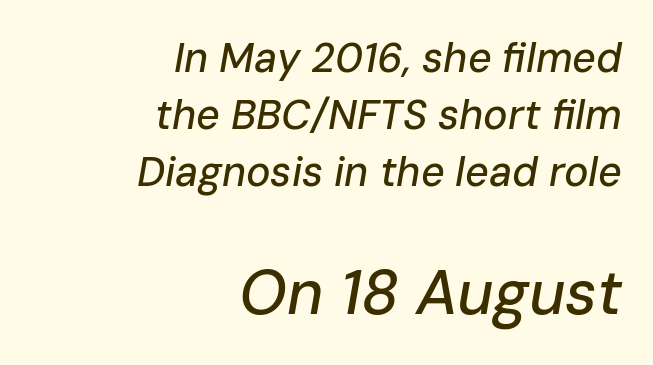
{"italic": "yes", "lean": "right", "slant_degrees": 10, "width": "normal", "stroke_contrast": "low", "x_height": "medium", "monospaced": "no", "underline": "no", "align": "right", "line_spacing": "normal", "line_spacing_ratio": 1.39, "letter_spacing": "normal", "letter_spacing_em": 0.0, "larger_block": "second", "size_ratio": 1.51, "glyph_px": 62}
